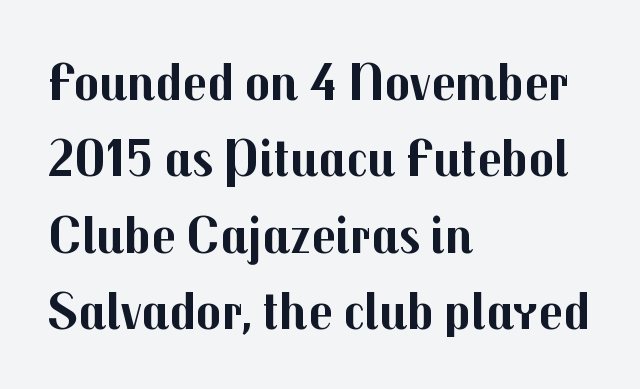
{"serif": "no", "italic": "no", "bold": "yes", "weight": "bold", "width": "normal", "stroke_contrast": "medium", "x_height": "medium", "monospaced": "no", "underline": "no", "align": "left", "line_spacing": "normal", "line_spacing_ratio": 1.44, "letter_spacing": "normal", "letter_spacing_em": 0.0, "glyph_px": 53}
